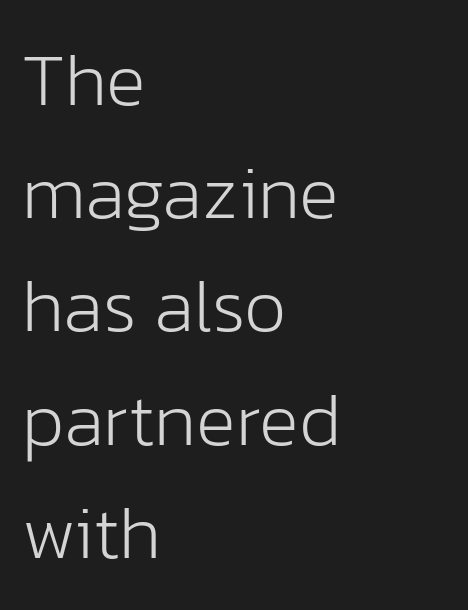
Default kerning and tracking; the words read as compact shapes. Notice how the passage keeps a crisp vertical edge on the left only. The specimen reads as upright at a glance. The font sits on the lighter half of the weight spectrum, regular included. Any mark beneath the type? The region is blank. These lines are composed in type without serifs.
